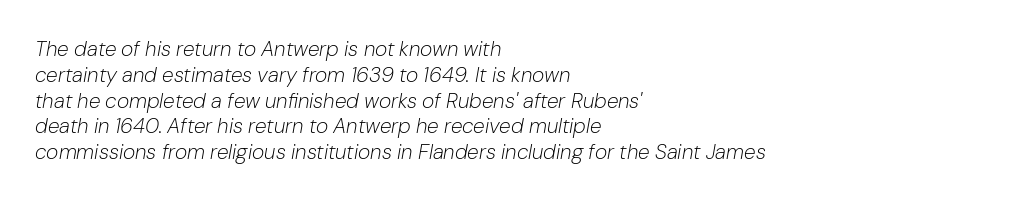
The image shows 21 px text type, italic (leaning right); set left-aligned, line spacing 1.23x, normal letter spacing, not underlined.
